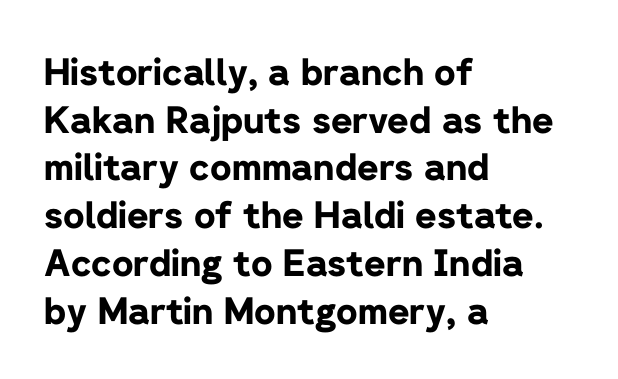
The image shows 37 px bold sans-serif type, upright; set left-aligned, normal line spacing (1.29x), normal letter spacing, not underlined; low stroke contrast and a medium x-height.
